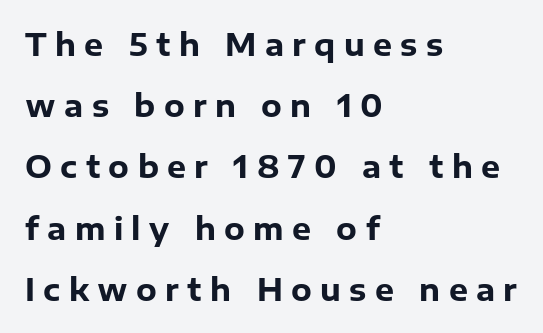
The face used here is a sans, in the tradition of grotesques and geometrics. This is heavy type, rendered in bold. There is plenty of visible air inserted between adjacent glyphs. A great deal of white space separates one row of letters from the next. Every stem runs plumb, perpendicular to the baseline.
